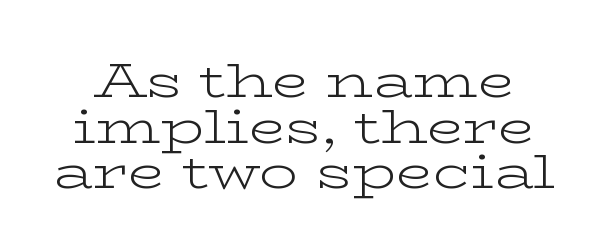
The image shows 48 px light, wide serif type, upright; set tight line spacing (0.95x), normal letter spacing, not underlined; low stroke contrast and a medium x-height.
